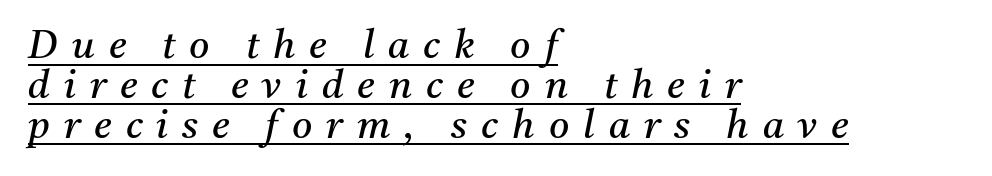
{"serif": "yes", "italic": "yes", "lean": "right", "slant_degrees": 11, "bold": "no", "weight": "regular", "width": "normal", "stroke_contrast": "medium", "x_height": "medium", "monospaced": "no", "underline": "yes", "align": "left", "line_spacing": "tight", "line_spacing_ratio": 1.02, "letter_spacing": "wide", "letter_spacing_em": 0.36, "glyph_px": 39}
